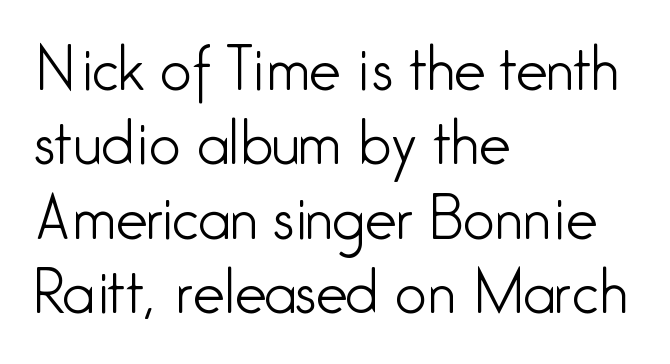
{"serif": "no", "italic": "no", "bold": "no", "weight": "light", "width": "condensed", "stroke_contrast": "low", "x_height": "medium", "monospaced": "no", "underline": "no", "align": "left", "line_spacing": "normal", "line_spacing_ratio": 1.33, "letter_spacing": "normal", "letter_spacing_em": 0.0, "glyph_px": 56}
